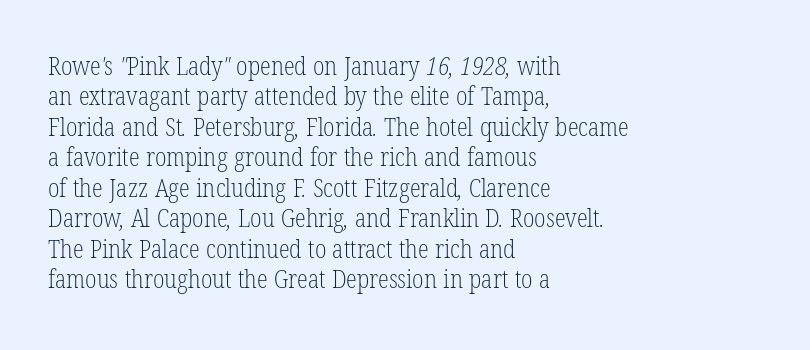
The letters look calm and open, with moderate or lighter stems. Does extra space separate the letters? No, they use regular spacing. Rule under the text: the space is simply empty. Left-aligned paragraph, ragged on the right.
